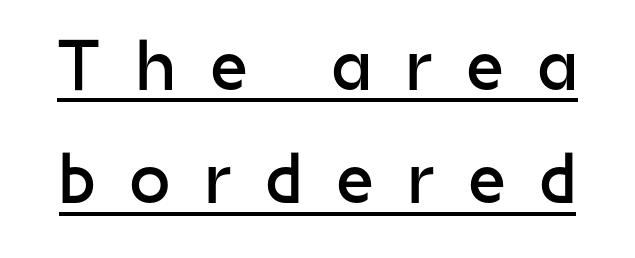
The rendering uses the underline text-decoration. Notice how descenders clear the ascenders below comfortably — that's standard leading. The face used here is rendered with a markedly widened letterfit. Is the stroke heavy? The answer is a plain regular-or-lighter. The rendering shows plain stroke endings on the letterforms — a sans-serif design. A typesetter would call this proportional, since set widths differ per character.
